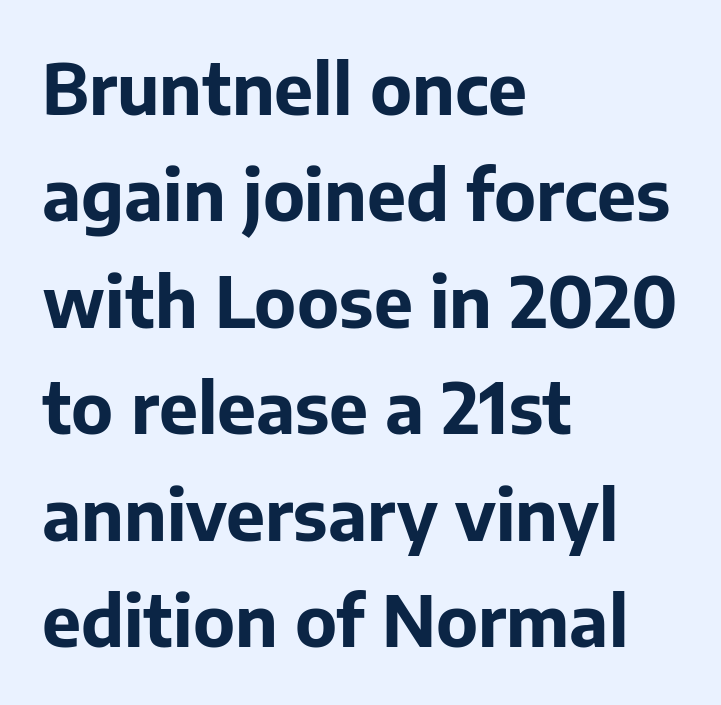
Q: Is the text bold? A: Yes.
Q: Is the text italic (slanted)? A: No, it is upright.
Q: Is the typeface a serif or a sans-serif typeface? A: Sans-serif.
Q: Is the text underlined? A: No.
Q: How is the paragraph aligned? A: Left-aligned.
Q: Is the spacing between letters normal or unusually wide? A: Normal.
Q: Is the spacing between lines tight, normal or loose? A: Normal.
Q: Width (condensed, normal, or wide)? A: Normal.
Q: Stroke contrast? A: Low.
Q: x-height? A: Medium.
Q: Monospaced? A: No.
